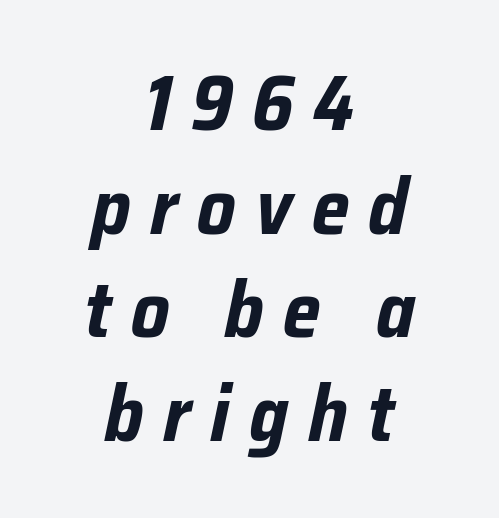
The image shows 78 px bold, condensed type, italic (leaning right); set centered, normal line spacing (1.33x), unusually wide letter spacing (+0.25 em), not underlined; low stroke contrast and a medium x-height.
